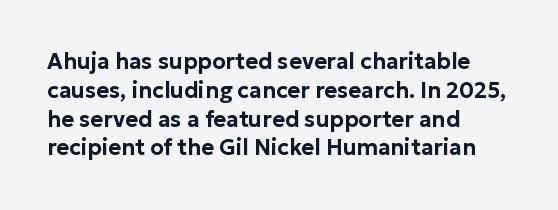
Descender tails drop into unmarked territory. Horizontal alignment here is leftward, the default for most running prose. Does extra space separate the letters? No, they use regular spacing. Upright lettering throughout. Evenly set lines give the paragraph a standard silhouette.
